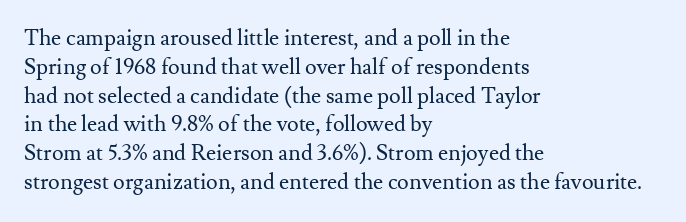
The image shows 22 px text type, upright; set left-aligned, normal line spacing (1.31x), normal letter spacing, not underlined.
